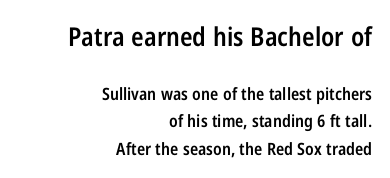
Q: Is the text bold? A: Semi-bold.
Q: Is the text italic (slanted)? A: No, it is upright.
Q: Is the text underlined? A: No.
Q: How is the paragraph aligned? A: Right-aligned.
Q: Is the spacing between letters normal or unusually wide? A: Normal.
Q: Is the spacing between lines tight, normal or loose? A: Normal.
Q: Which block of text is set in a larger size, the first (top) or the second (bottom)? A: The first (top) one.
